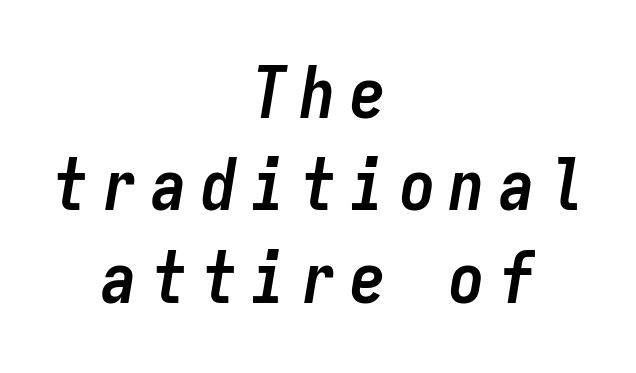
{"italic": "yes", "lean": "right", "slant_degrees": 9, "bold": "yes", "weight": "semibold", "width": "condensed", "stroke_contrast": "low", "x_height": "medium", "monospaced": "yes", "underline": "no", "align": "center", "line_spacing": "normal", "line_spacing_ratio": 1.3, "letter_spacing": "wide", "letter_spacing_em": 0.2, "glyph_px": 71}
